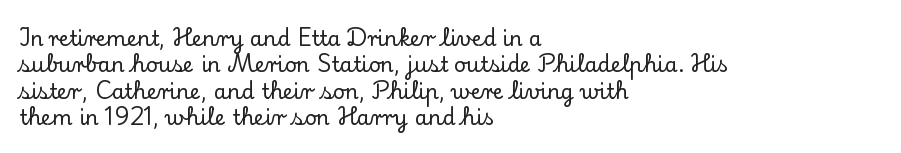
The image shows 21 px text type, upright; set left-aligned, normal line spacing (1.26x), normal letter spacing, not underlined.
